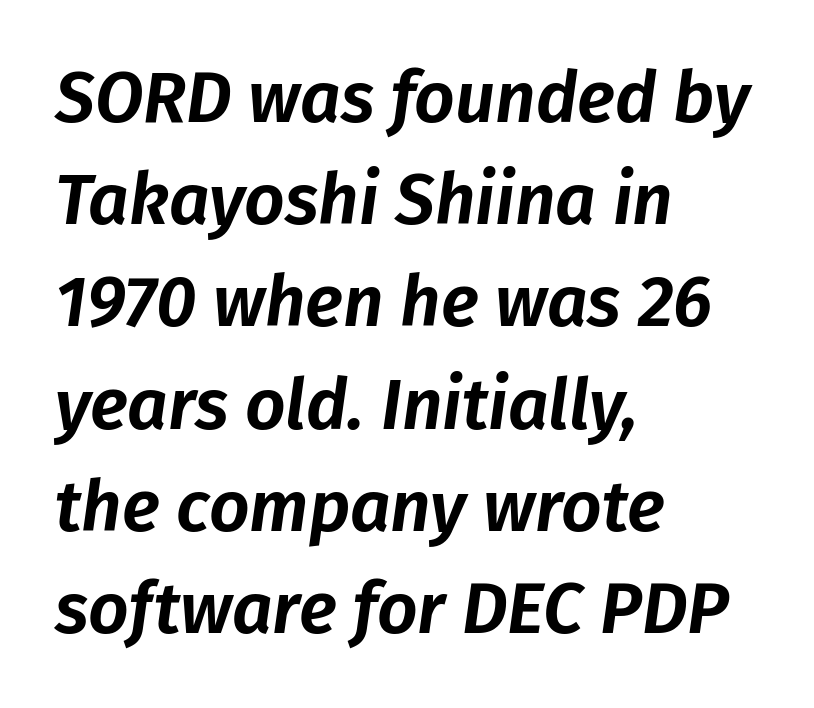
Q: Is the text italic (slanted)? A: Yes, it leans right by about 8 degrees.
Q: Is the text underlined? A: No.
Q: How is the paragraph aligned? A: Left-aligned.
Q: Is the spacing between letters normal or unusually wide? A: Normal.
Q: Is the spacing between lines tight, normal or loose? A: Normal.
Q: Width (condensed, normal, or wide)? A: Normal.
Q: Stroke contrast? A: Low.
Q: x-height? A: Medium.
Q: Monospaced? A: No.
